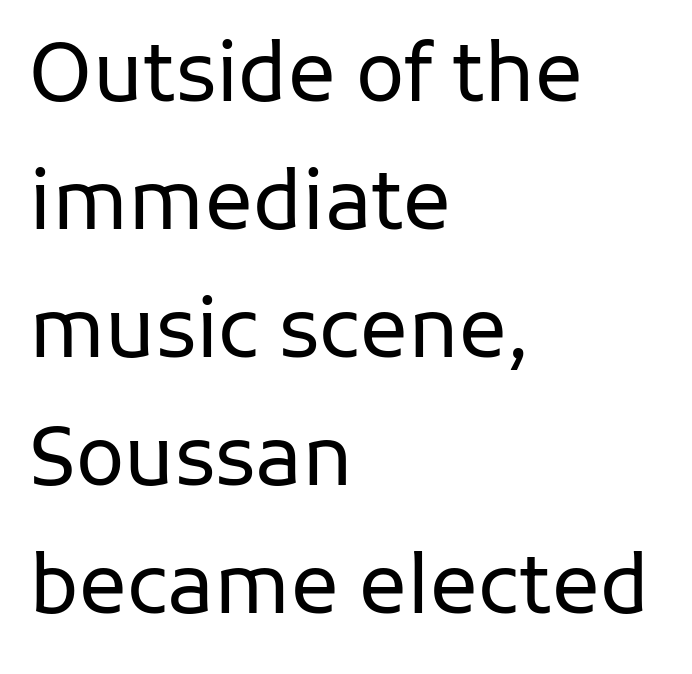
Horizontal alignment here is leftward, the default for most running prose. What stands out about the letter spacing? Nothing — it is the standard amount. The letters stand upright; this is a roman face. Counters stay open thanks to moderate or lighter strokes. Spacing verdict: proportional, widths tailored to each character. Only glyphs here, with clear space below each row.
